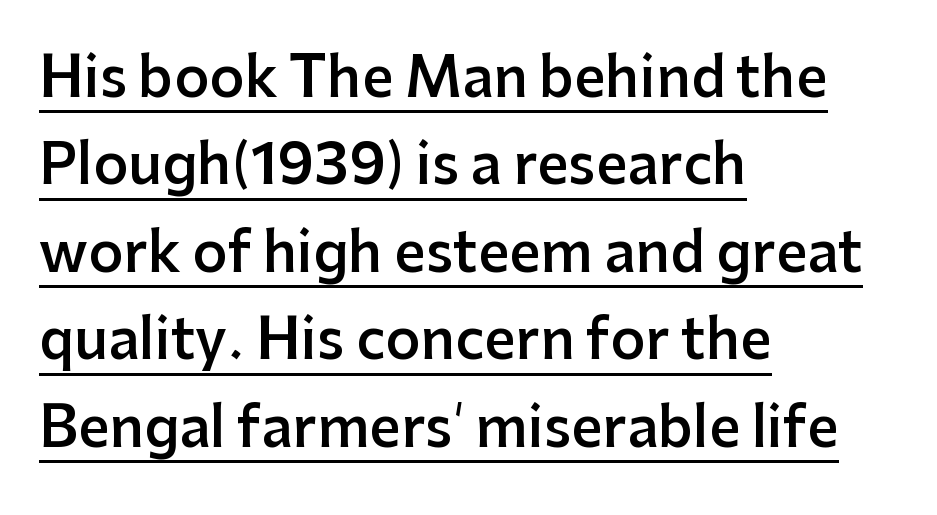
Q: Is the text bold? A: Semi-bold.
Q: Is the text italic (slanted)? A: No, it is upright.
Q: Is the typeface a serif or a sans-serif typeface? A: Sans-serif.
Q: Is the text underlined? A: Yes.
Q: How is the paragraph aligned? A: Left-aligned.
Q: Is the spacing between letters normal or unusually wide? A: Normal.
Q: Is the spacing between lines tight, normal or loose? A: Normal.
Q: Width (condensed, normal, or wide)? A: Normal.
Q: Stroke contrast? A: Low.
Q: x-height? A: Medium.
Q: Monospaced? A: No.
